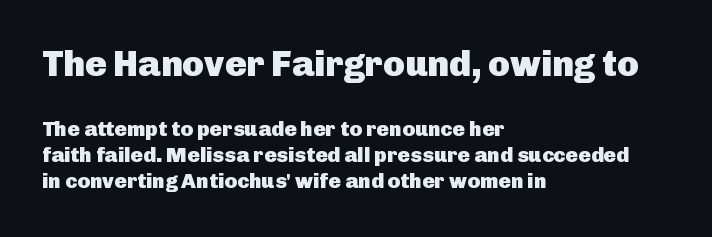
Q: Is the text bold? A: Yes.
Q: Is the text italic (slanted)? A: No, it is upright.
Q: Is the typeface a serif or a sans-serif typeface? A: Sans-serif.
Q: Is the text underlined? A: No.
Q: How is the paragraph aligned? A: Left-aligned.
Q: Is the spacing between letters normal or unusually wide? A: Normal.
Q: Is the spacing between lines tight, normal or loose? A: Normal.
Q: Which block of text is set in a larger size, the first (top) or the second (bottom)? A: The first (top) one.
Q: Width (condensed, normal, or wide)? A: Normal.
Q: Stroke contrast? A: Low.
Q: x-height? A: Medium.
Q: Monospaced? A: No.
